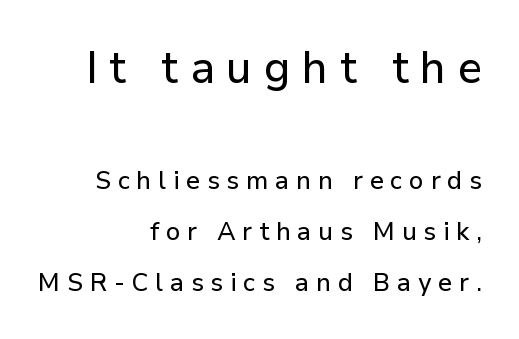
The image shows 45 px sans-serif type, upright; set right-aligned, loose line spacing (1.97x), unusually wide letter spacing (+0.26 em), not underlined; the first (top) block is 1.73x larger; low stroke contrast and a medium x-height.
